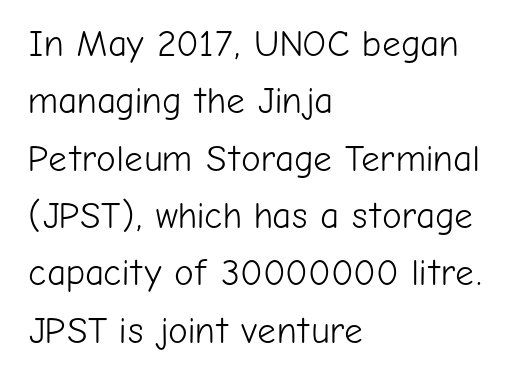
Descenders are the only things crossing below the line. Unlike a traditional serif, this face leaves its strokes unadorned. Every row of glyphs begins at an identical x-position on the left. The face used here is proportionally spaced, like ordinary book or web type.
